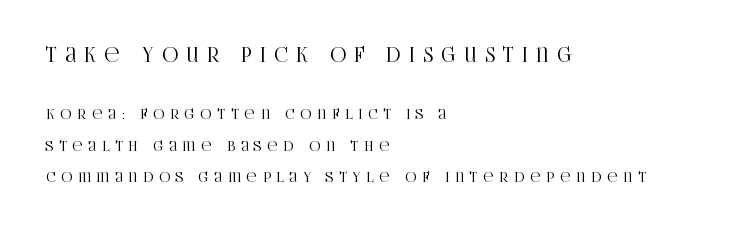
Scale decreases going downward across the two blocks. Do the letters lean? They stand straight. Short note: letters widely spaced. The passage is arranged the way most books set body copy — flush left. Lines of text with bare space underneath. One glance says open: line gaps are wider than usual.
